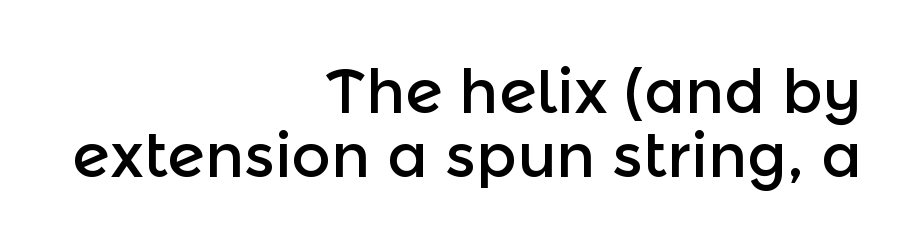
The letters advance in unequal steps, a hallmark of proportional type. Between one letter and the next there's only the usual sliver of space. Every stem runs plumb, perpendicular to the baseline. The vertical gap from one line to the next is small. The paragraph shown leans on its right margin. Check under the words: just untouched page.
